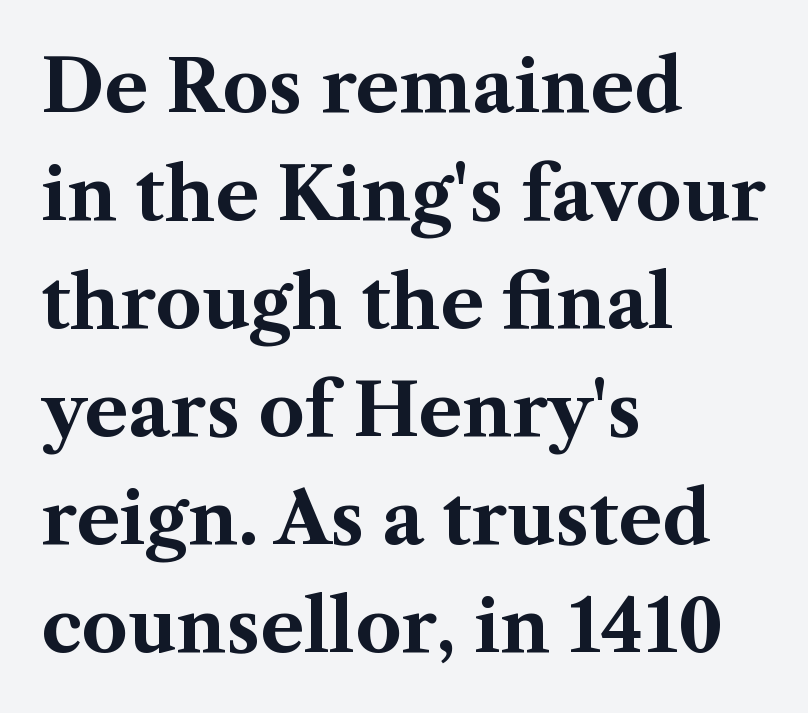
Q: Is the text bold? A: Yes.
Q: Is the text italic (slanted)? A: No, it is upright.
Q: Is the typeface a serif or a sans-serif typeface? A: Serif.
Q: Is the text underlined? A: No.
Q: How is the paragraph aligned? A: Left-aligned.
Q: Is the spacing between letters normal or unusually wide? A: Normal.
Q: Is the spacing between lines tight, normal or loose? A: Normal.
Q: Width (condensed, normal, or wide)? A: Normal.
Q: Stroke contrast? A: Medium.
Q: x-height? A: Medium.
Q: Monospaced? A: No.
